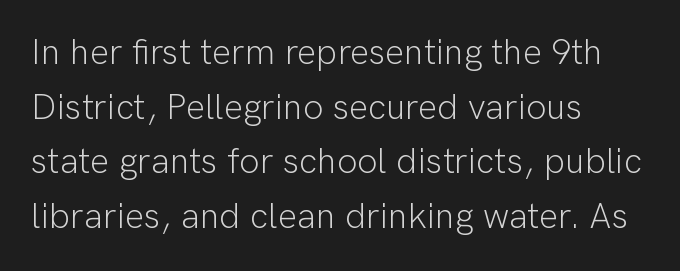
{"serif": "no", "italic": "no", "bold": "no", "weight": "light", "width": "normal", "stroke_contrast": "low", "x_height": "medium", "monospaced": "no", "underline": "no", "align": "left", "line_spacing": "normal", "line_spacing_ratio": 1.52, "letter_spacing": "normal", "letter_spacing_em": 0.0, "glyph_px": 36}
